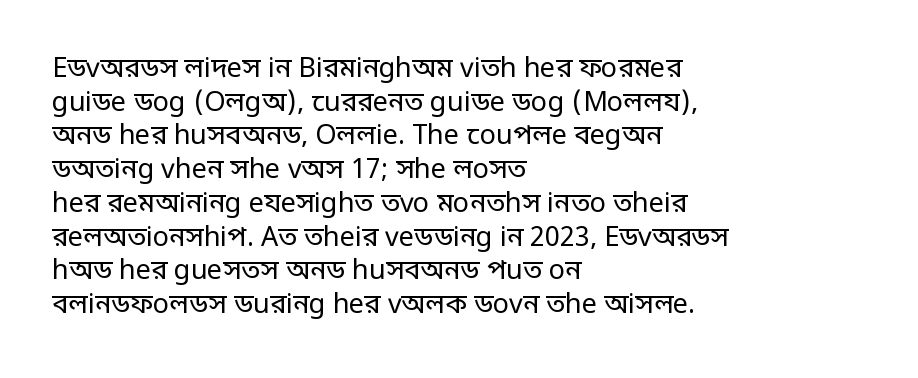
The image shows 27 px text type, upright; set left-aligned, normal line spacing (1.25x), normal letter spacing, not underlined.
